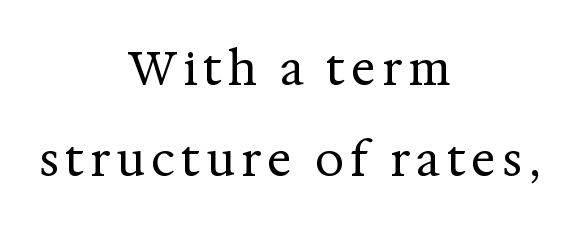
{"serif": "yes", "italic": "no", "bold": "no", "weight": "regular", "width": "normal", "stroke_contrast": "medium", "x_height": "medium", "monospaced": "no", "underline": "no", "align": "center", "line_spacing": "loose", "line_spacing_ratio": 1.98, "glyph_px": 46}
